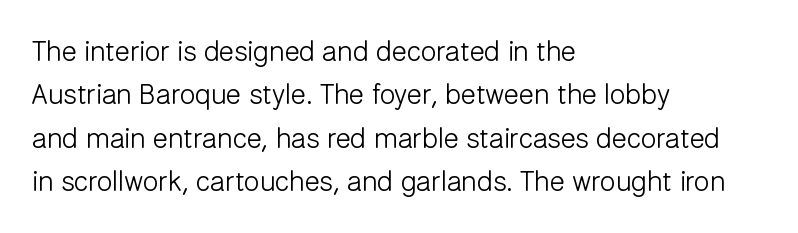
Students, observe: this is what conventionally led text looks like. These lines keep a tight, regular rhythm from letter to letter. The passage shown is typed in a proportional face where columns would drift. A clean baseline with only descenders dipping below it.
